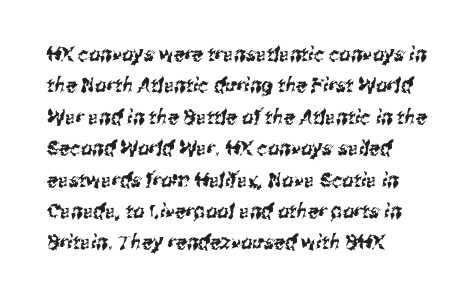
{"underline": "no", "align": "left", "line_spacing": "normal", "line_spacing_ratio": 1.57, "letter_spacing": "normal", "letter_spacing_em": 0.0, "glyph_px": 20}
